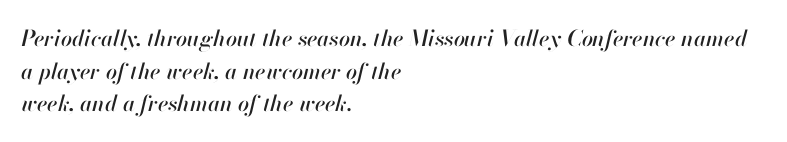
In CSS terms this would be text-align: left. Observe the ordinary spacing: letters are neighbours, not strangers. You can tell it's italic because the verticals aren't actually vertical. Nobody drew a line under any word here.
